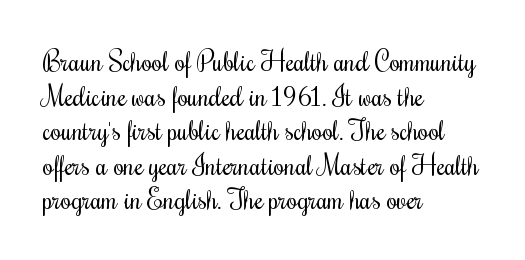
{"bold": "no", "underline": "no", "align": "left", "line_spacing": "normal", "line_spacing_ratio": 1.28, "letter_spacing": "normal", "letter_spacing_em": 0.0, "glyph_px": 27}
